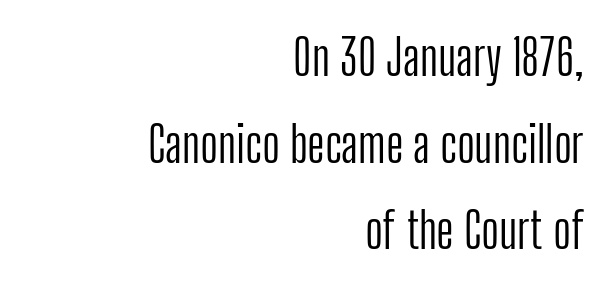
Q: Is the text bold? A: No.
Q: Is the text italic (slanted)? A: No, it is upright.
Q: Is the typeface a serif or a sans-serif typeface? A: Sans-serif.
Q: Is the text underlined? A: No.
Q: How is the paragraph aligned? A: Right-aligned.
Q: Is the spacing between letters normal or unusually wide? A: Normal.
Q: Width (condensed, normal, or wide)? A: Condensed.
Q: Stroke contrast? A: Low.
Q: x-height? A: Medium.
Q: Monospaced? A: No.
